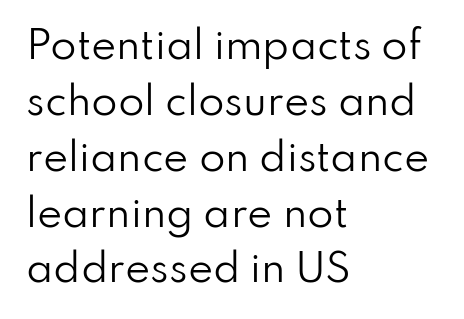
How are the letters spaced? Ordinarily, with no added tracking. The letters advance in unequal steps, a hallmark of proportional type. In terms of leading, this rendering sits right in the middle. The specimen omits any rule beneath the text block's lines. In CSS terms this would be text-align: left. Tall strokes in this sample are plumb rather than angled.
